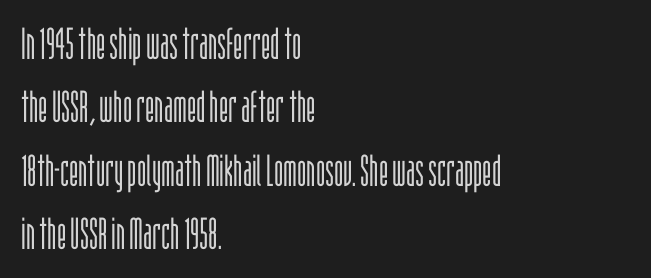
{"serif": "no", "italic": "no", "bold": "no", "weight": "light", "width": "condensed", "stroke_contrast": "low", "x_height": "large", "monospaced": "no", "underline": "no", "align": "left", "line_spacing": "normal", "line_spacing_ratio": 1.44, "letter_spacing": "normal", "letter_spacing_em": 0.0, "glyph_px": 44}
